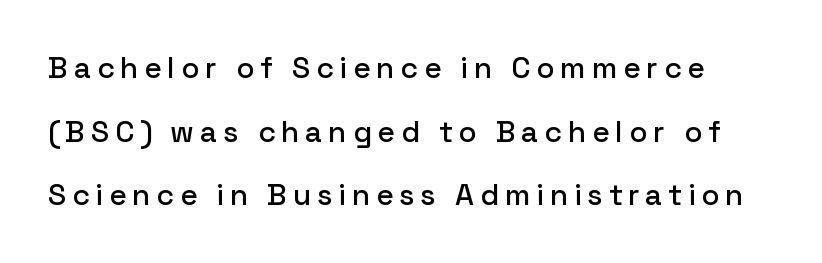
{"serif": "no", "italic": "no", "width": "normal", "stroke_contrast": "low", "x_height": "medium", "monospaced": "no", "underline": "no", "line_spacing": "loose", "line_spacing_ratio": 2.12, "glyph_px": 30}
